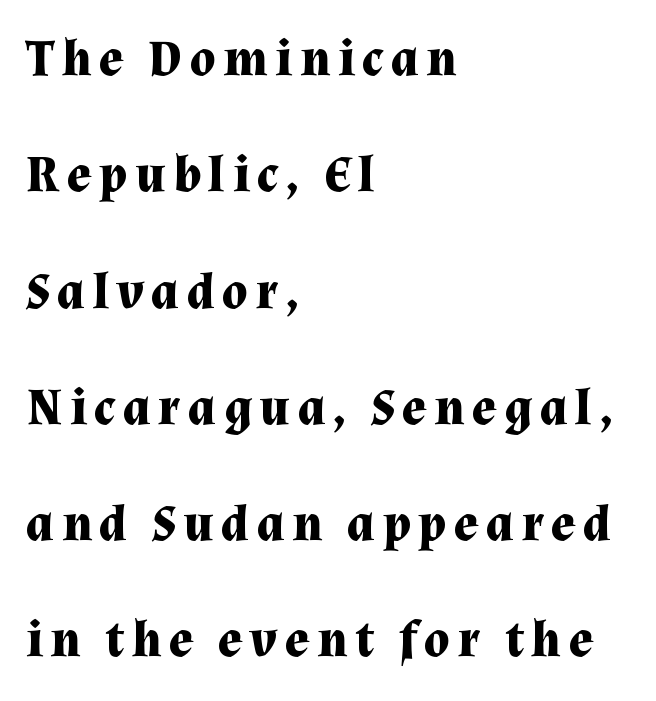
Serifs: yes, visible at the terminals of the letterforms. Is this a fixed-width face? No — the glyphs have proportional, varying widths. These words are printed bold, with thick strokes throughout. Line spacing here is loose. This sample uses an upright cut, with every glyph sitting square on the baseline. In CSS terms this would be text-align: left.
